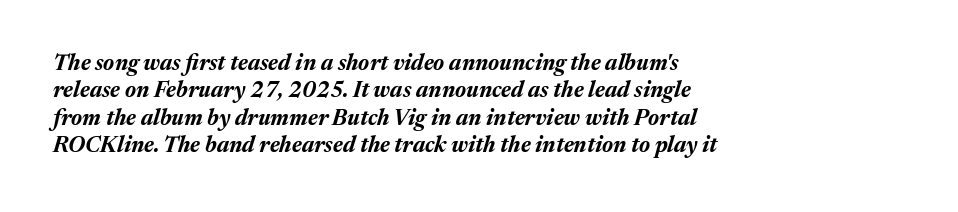
Looking at the ascenders, they clearly lean. Does the weight exceed regular? Yes, all the way to bold. The letterforms sit shoulder to shoulder at normal distance. The foot of each line stays bare and open. The rendering uses a moderate line-height, typical for paragraphs.
